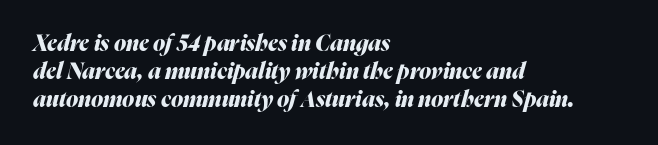
Q: Is the text bold? A: Yes.
Q: Is the text italic (slanted)? A: Yes, it leans right by about 16 degrees.
Q: Is the text underlined? A: No.
Q: How is the paragraph aligned? A: Left-aligned.
Q: Is the spacing between letters normal or unusually wide? A: Normal.
Q: Is the spacing between lines tight, normal or loose? A: Normal.
